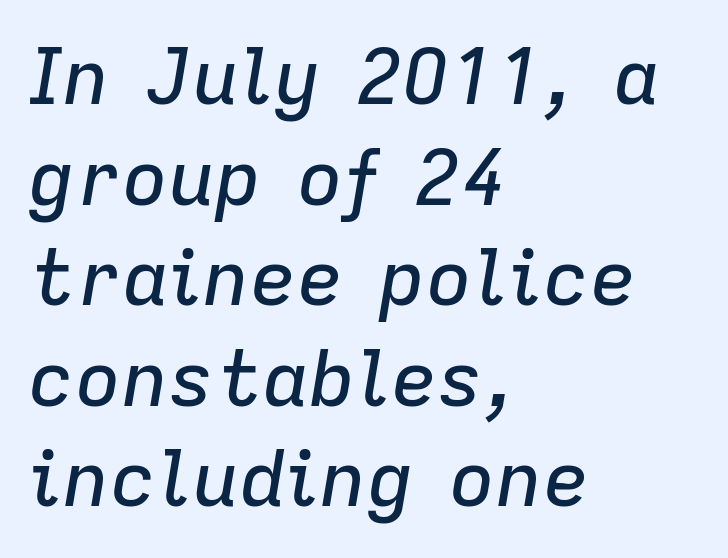
The image shows 78 px text type, italic (leaning right); set left-aligned, normal line spacing (1.29x), normal letter spacing, not underlined; low stroke contrast and a medium x-height.
